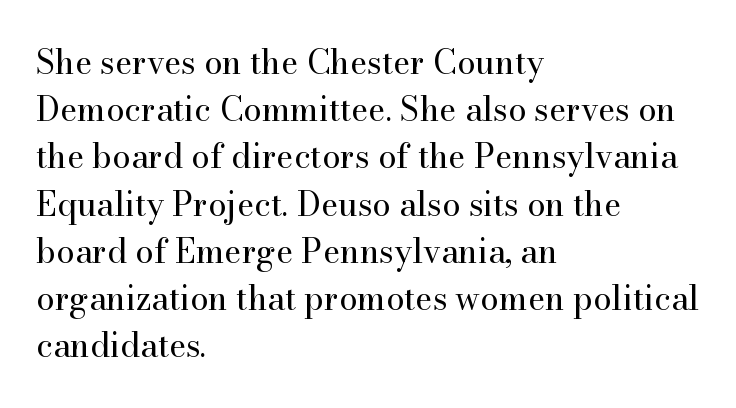
{"serif": "yes", "italic": "no", "bold": "no", "weight": "regular", "width": "normal", "stroke_contrast": "high", "x_height": "small", "monospaced": "no", "underline": "no", "align": "left", "line_spacing": "normal", "line_spacing_ratio": 1.43, "letter_spacing": "normal", "letter_spacing_em": 0.0, "glyph_px": 33}
